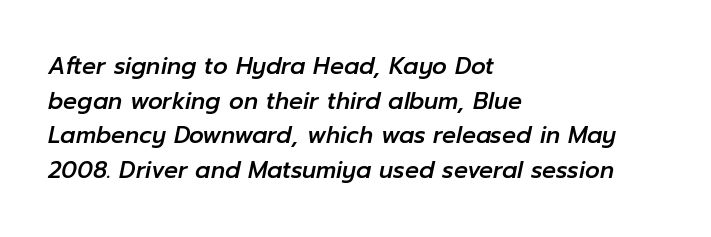
Q: Is the text italic (slanted)? A: Yes, it leans right by about 12 degrees.
Q: Is the text underlined? A: No.
Q: How is the paragraph aligned? A: Left-aligned.
Q: Is the spacing between letters normal or unusually wide? A: Normal.
Q: Is the spacing between lines tight, normal or loose? A: Normal.
